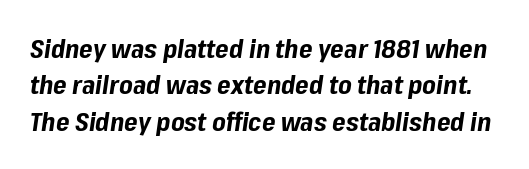
The image shows 26 px bold type, italic (leaning right); set normal line spacing (1.4x), normal letter spacing, not underlined.
